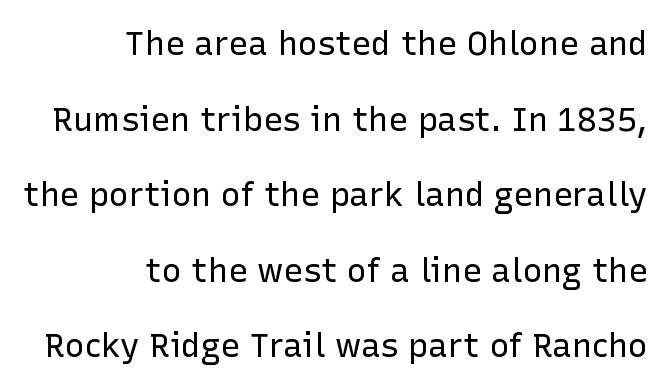
The image shows 33 px regular-weight sans-serif type, upright; set right-aligned, loose line spacing (2.29x), normal letter spacing, not underlined; low stroke contrast and a medium x-height.
